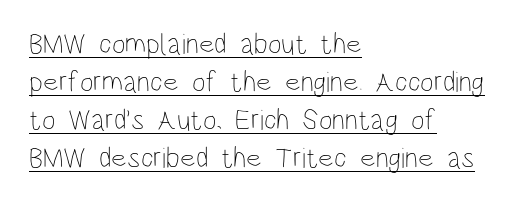
{"italic": "no", "bold": "no", "weight": "thin", "width": "condensed", "stroke_contrast": "low", "x_height": "large", "monospaced": "no", "underline": "yes", "align": "left", "line_spacing": "normal", "line_spacing_ratio": 1.31, "letter_spacing": "normal", "letter_spacing_em": 0.0, "glyph_px": 29}
